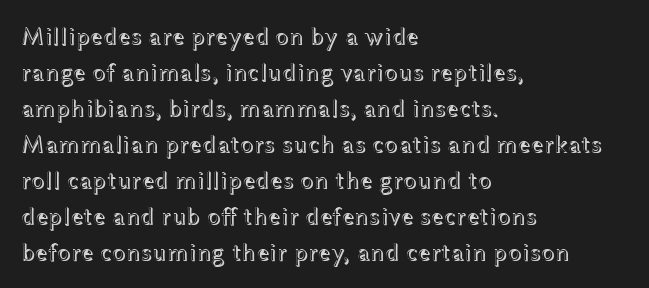
{"italic": "no", "underline": "no", "align": "left", "line_spacing": "normal", "line_spacing_ratio": 1.44, "letter_spacing": "normal", "letter_spacing_em": 0.0, "glyph_px": 25}
